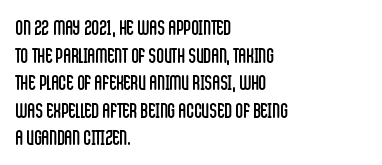
Teacher's note: observe the even left margin — that is flush-left alignment. The line texture is even and compact thanks to regular tracking. The lettering stays uniformly vertical, giving the passage a roman look. The baseline area is clear.
